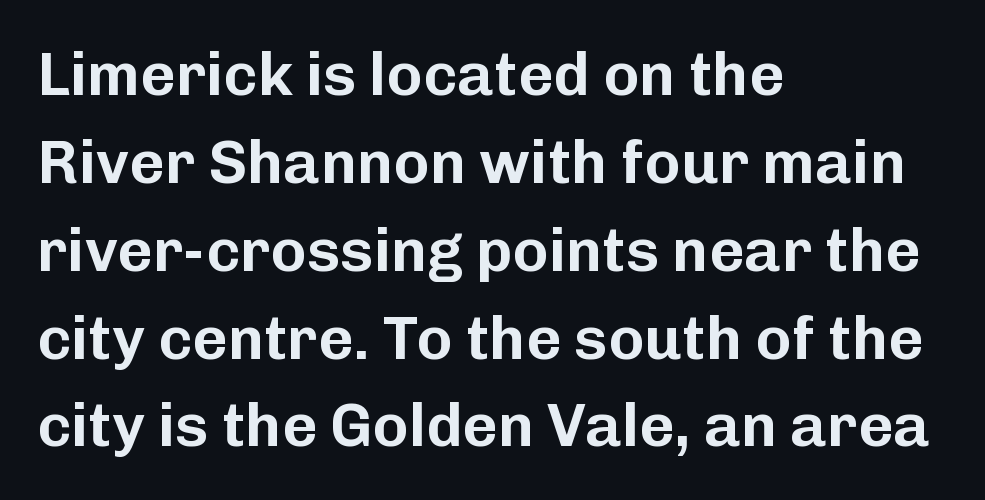
Q: Is the text italic (slanted)? A: No, it is upright.
Q: Is the typeface a serif or a sans-serif typeface? A: Sans-serif.
Q: Is the text underlined? A: No.
Q: How is the paragraph aligned? A: Left-aligned.
Q: Is the spacing between letters normal or unusually wide? A: Normal.
Q: Is the spacing between lines tight, normal or loose? A: Normal.
Q: Width (condensed, normal, or wide)? A: Normal.
Q: Stroke contrast? A: Low.
Q: x-height? A: Medium.
Q: Monospaced? A: No.
